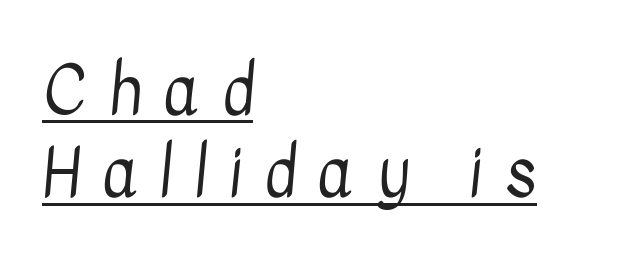
{"serif": "no", "bold": "no", "weight": "regular", "width": "condensed", "stroke_contrast": "low", "x_height": "medium", "monospaced": "no", "underline": "yes", "align": "left", "line_spacing": "normal", "line_spacing_ratio": 1.25, "letter_spacing": "wide", "letter_spacing_em": 0.34, "glyph_px": 66}
